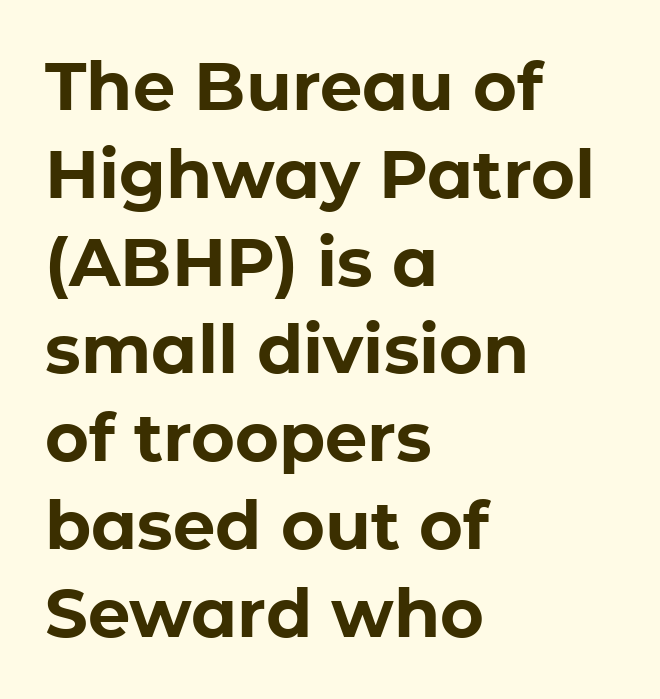
Successive baselines arrive at the customary interval. Caption: standard tracking, unaltered. The rendering uses natural spacing where letterforms have individual widths. Serif or sans? Sans — the stroke terminals are bare. The glyphs have the mass of a bold cut.
